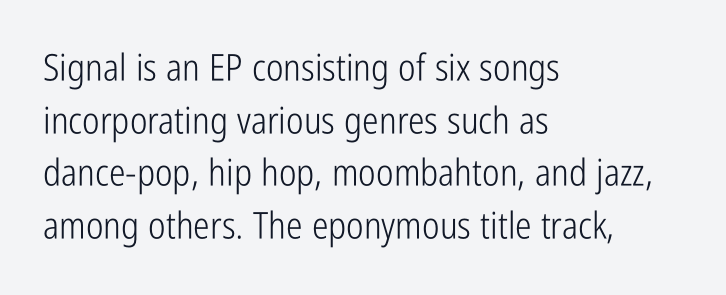
The image shows 37 px light, condensed sans-serif type, upright; set left-aligned, normal line spacing (1.42x), normal letter spacing, not underlined; low stroke contrast and a medium x-height.
